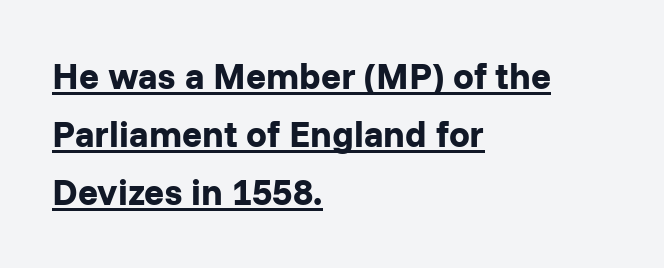
{"serif": "no", "italic": "no", "bold": "yes", "weight": "bold", "width": "normal", "stroke_contrast": "low", "x_height": "medium", "monospaced": "no", "underline": "yes", "align": "left", "line_spacing": "normal", "line_spacing_ratio": 1.57, "letter_spacing": "normal", "letter_spacing_em": 0.0, "glyph_px": 37}
